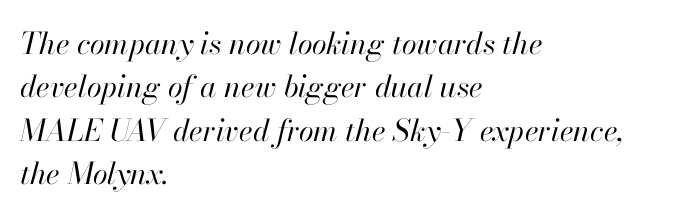
Q: Is the text bold? A: No.
Q: Is the text italic (slanted)? A: Yes, it leans right by about 13 degrees.
Q: Is the text underlined? A: No.
Q: How is the paragraph aligned? A: Left-aligned.
Q: Is the spacing between letters normal or unusually wide? A: Normal.
Q: Is the spacing between lines tight, normal or loose? A: Normal.
Q: Width (condensed, normal, or wide)? A: Normal.
Q: Stroke contrast? A: High.
Q: x-height? A: Small.
Q: Monospaced? A: No.
